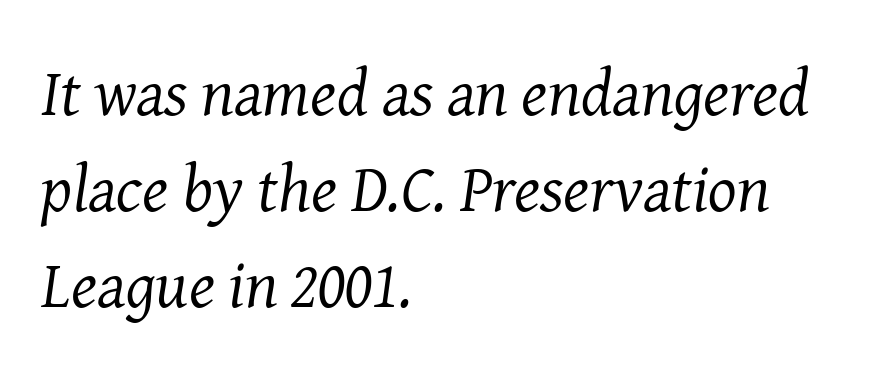
Q: Is the text bold? A: No.
Q: Is the text italic (slanted)? A: Yes, it leans right by about 8 degrees.
Q: Is the typeface a serif or a sans-serif typeface? A: Serif.
Q: Is the text underlined? A: No.
Q: How is the paragraph aligned? A: Left-aligned.
Q: Is the spacing between letters normal or unusually wide? A: Normal.
Q: Is the spacing between lines tight, normal or loose? A: Normal.
Q: Width (condensed, normal, or wide)? A: Normal.
Q: Stroke contrast? A: Medium.
Q: x-height? A: Medium.
Q: Monospaced? A: No.
